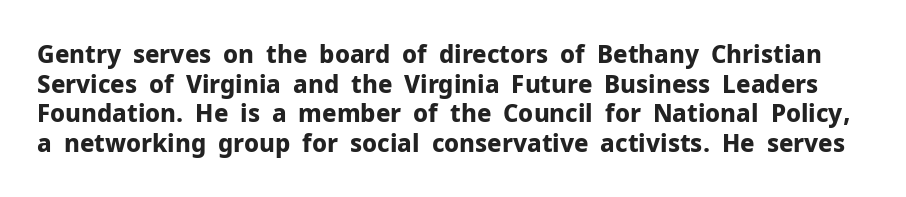
Q: Is the text bold? A: Yes.
Q: Is the text italic (slanted)? A: No, it is upright.
Q: Is the text underlined? A: No.
Q: Is the spacing between letters normal or unusually wide? A: Normal.
